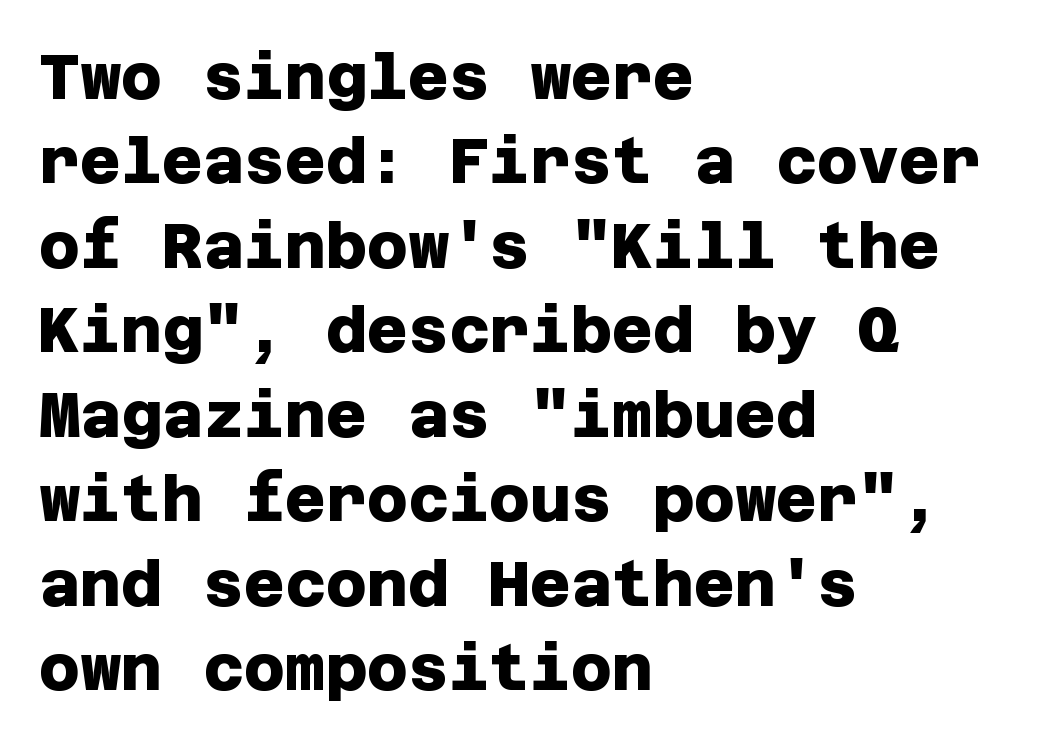
{"serif": "no", "bold": "yes", "weight": "heavy", "width": "normal", "stroke_contrast": "low", "x_height": "large", "underline": "no", "align": "left", "line_spacing": "normal", "line_spacing_ratio": 1.34, "letter_spacing": "normal", "letter_spacing_em": 0.0, "glyph_px": 63}
